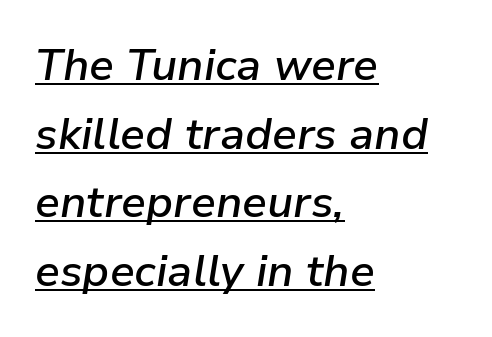
Q: Is the text bold? A: Semi-bold.
Q: Is the text italic (slanted)? A: Yes, it leans right by about 9 degrees.
Q: Is the text underlined? A: Yes.
Q: How is the paragraph aligned? A: Left-aligned.
Q: Is the spacing between letters normal or unusually wide? A: Normal.
Q: Is the spacing between lines tight, normal or loose? A: Normal.
Q: Width (condensed, normal, or wide)? A: Normal.
Q: Stroke contrast? A: Low.
Q: x-height? A: Medium.
Q: Monospaced? A: No.
